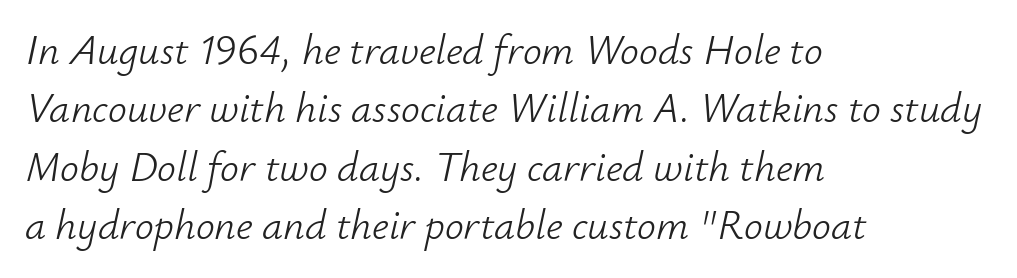
The image shows 42 px light type, italic (leaning right); set left-aligned, normal line spacing (1.39x), normal letter spacing, not underlined; low stroke contrast and a small x-height.
